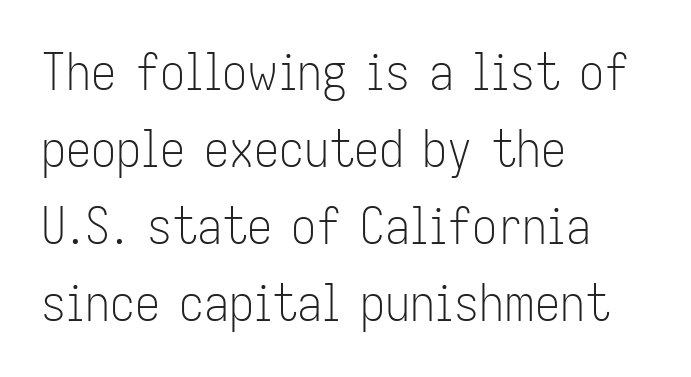
Q: Is the text bold? A: No.
Q: Is the text italic (slanted)? A: No, it is upright.
Q: Is the typeface a serif or a sans-serif typeface? A: Sans-serif.
Q: Is the text underlined? A: No.
Q: How is the paragraph aligned? A: Left-aligned.
Q: Is the spacing between letters normal or unusually wide? A: Normal.
Q: Is the spacing between lines tight, normal or loose? A: Normal.
Q: Width (condensed, normal, or wide)? A: Condensed.
Q: Stroke contrast? A: Low.
Q: x-height? A: Medium.
Q: Monospaced? A: No.
